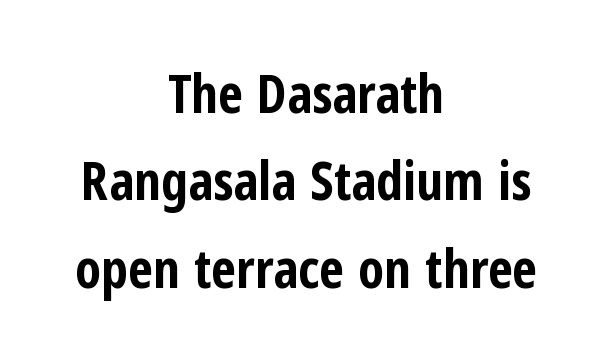
The image shows 54 px bold, condensed sans-serif type, upright; set centered, normal line spacing (1.62x), normal letter spacing, not underlined; low stroke contrast and a medium x-height.
